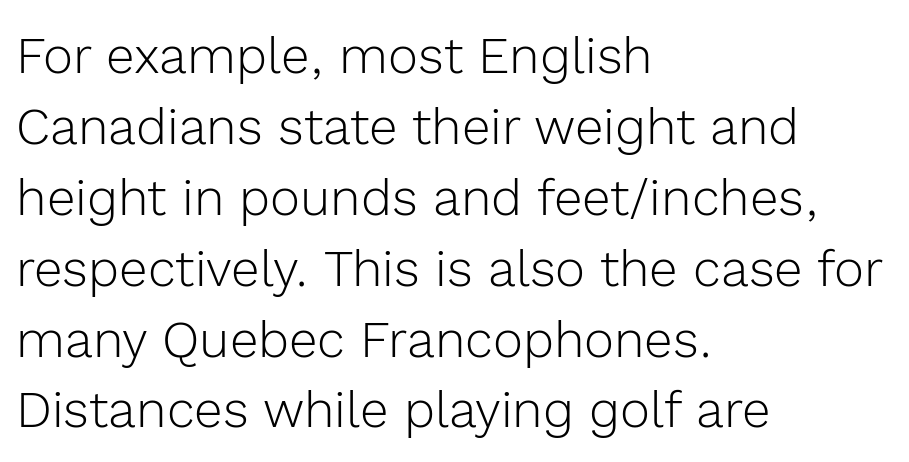
The image shows 51 px light sans-serif type, upright; set left-aligned, normal line spacing (1.39x), normal letter spacing, not underlined; a medium x-height.
